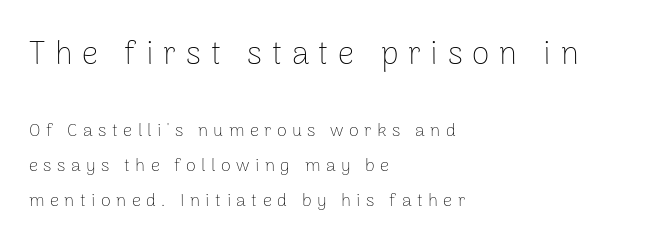
The face used here appears at its bigger size in the upper chunk. Every character sits straight up, as roman type does. A light-to-regular cut is what we see here. How would I describe the line gaps? Wide and relaxed. Letters rest on an invisible, unmarked baseline. The font family rendered here belongs to the sans-serif group.
